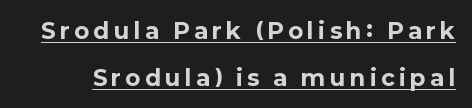
The leading is generous, giving the passage an open texture. You can see a thin bar hugging the bottom of the glyphs. The letterforms stand isolated, each surrounded by extra space. Every letter is thick-stroked: bold, no question.
